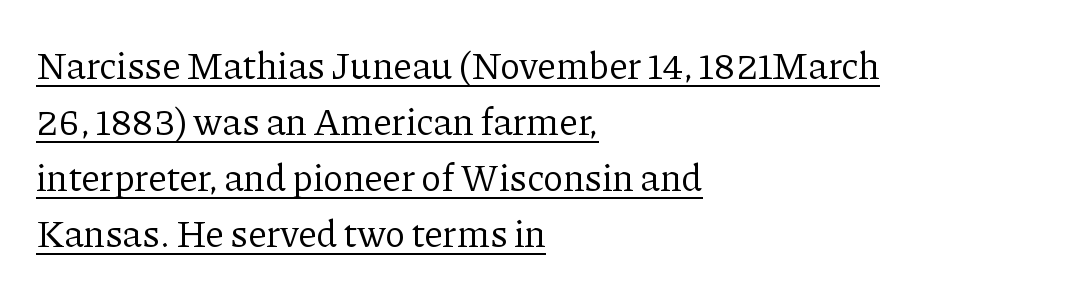
Tracking here is standard; glyphs follow each other at the usual distance. Unlike italic type, these characters show no tilt at all. Alignment: flush left. Is the type heavy? It reads as light-to-regular instead. You could not count columns in this text — the font is proportionally spaced.
